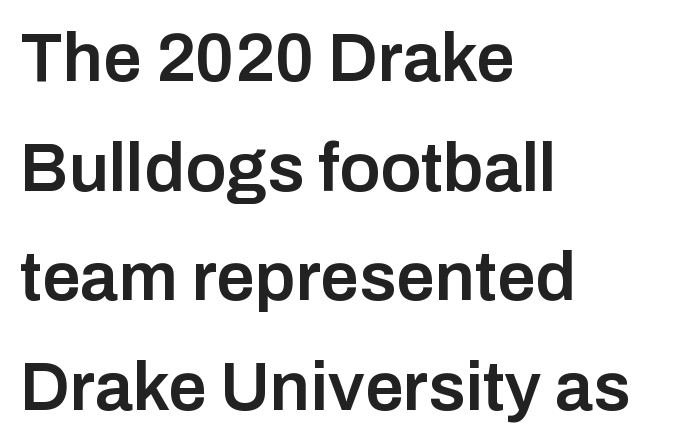
A student would call this left alignment; a typographer would say flush left, rag right. Interline gaps are of average width in this sample. The letters are semibold — heavier than regular but short of a full bold. Observe the ordinary spacing: letters are neighbours, not strangers. Each letter's strokes conclude bluntly, with no projecting serifs. This is roman type, the default non-slanted kind.
